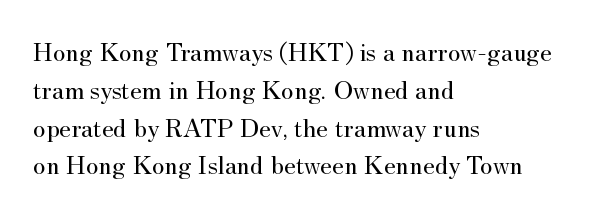
Q: Is the text bold? A: No.
Q: Is the text italic (slanted)? A: No, it is upright.
Q: Is the text underlined? A: No.
Q: How is the paragraph aligned? A: Left-aligned.
Q: Is the spacing between letters normal or unusually wide? A: Normal.
Q: Is the spacing between lines tight, normal or loose? A: Normal.
